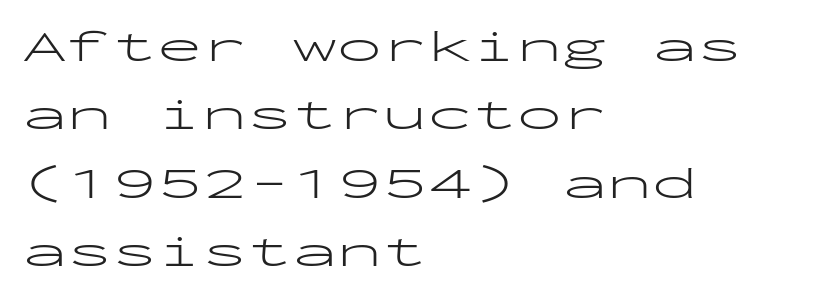
{"serif": "no", "italic": "no", "bold": "no", "weight": "light", "width": "wide", "stroke_contrast": "low", "x_height": "medium", "monospaced": "yes", "underline": "no", "align": "left", "line_spacing": "normal", "line_spacing_ratio": 1.52, "letter_spacing": "normal", "letter_spacing_em": 0.0, "glyph_px": 45}
